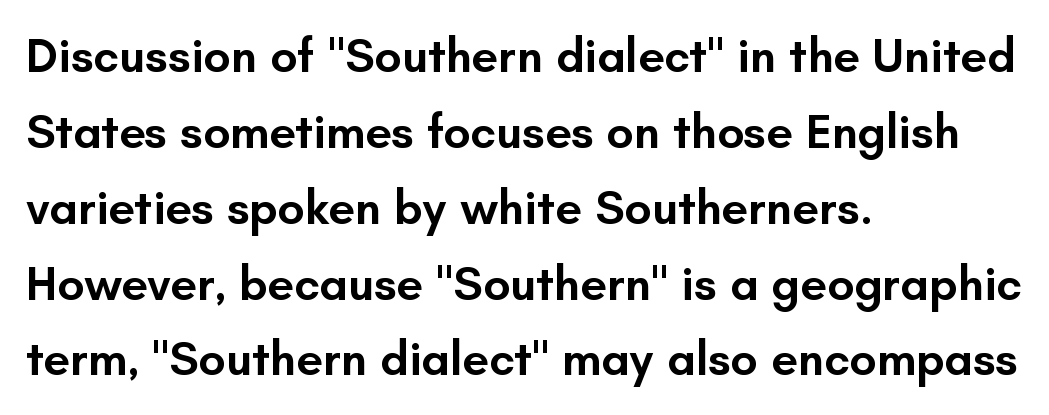
{"serif": "no", "italic": "no", "bold": "semi", "weight": "semibold", "width": "normal", "stroke_contrast": "low", "x_height": "small", "monospaced": "no", "underline": "no", "align": "left", "line_spacing": "normal", "line_spacing_ratio": 1.58, "letter_spacing": "normal", "letter_spacing_em": 0.0, "glyph_px": 48}
